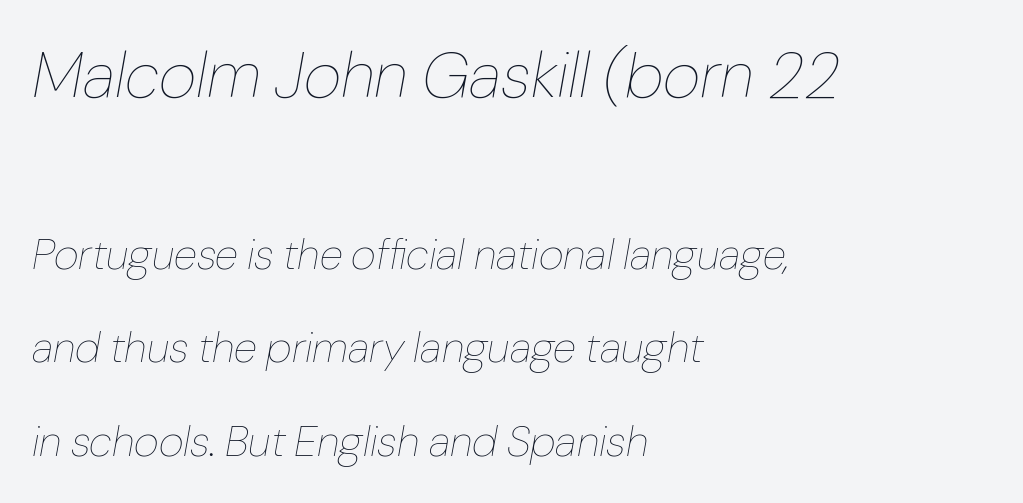
The gap between lines stays unmarked. Yep, that's italic — everything's leaning. Quick note: interline space is abundant. These lines are rendered in a variable-pitch font. Think standard paragraph weight, or any step lighter than that.
